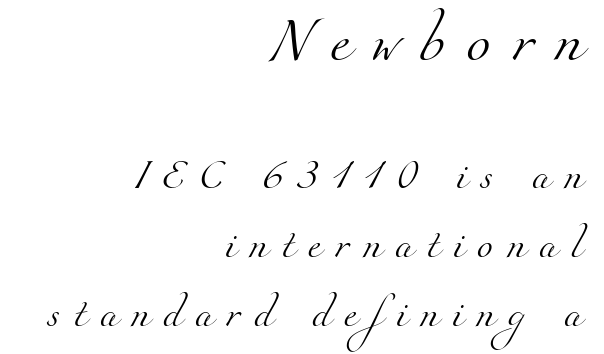
The image shows 44 px light serif type; set right-aligned, loose line spacing (2.38x), unusually wide letter spacing (+0.47 em), not underlined; the first (top) block is 1.52x larger; medium stroke contrast and a small x-height.
